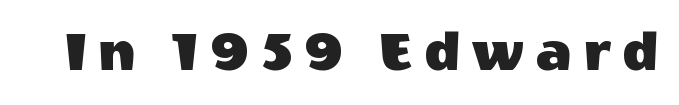
Does the type have serifs? No, each stem ends abruptly. The tracking jumps out immediately: characters are airy and widely separated. Proportional: the letters do not fall into vertical columns. This is the regular roman posture of the typeface.
